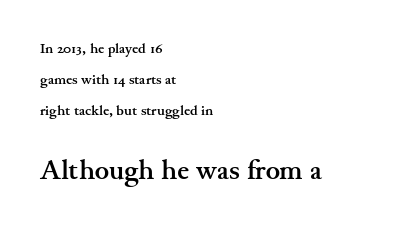
The image shows 27 px bold type, upright; set left-aligned, loose line spacing (2.22x), normal letter spacing, not underlined; the second (bottom) block is 1.93x larger.
